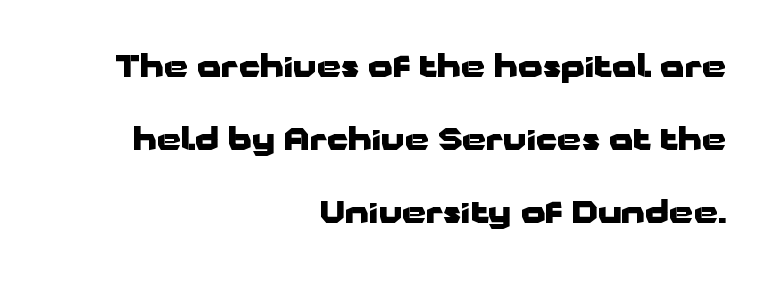
No word sits above an underline. Quick note: interline space is abundant. Each letter keeps its own natural width here, so spacing adapts to shape. When letters stand straight like this, we call the style roman or upright. To sum up the face: it is a sans, with no serifs.
